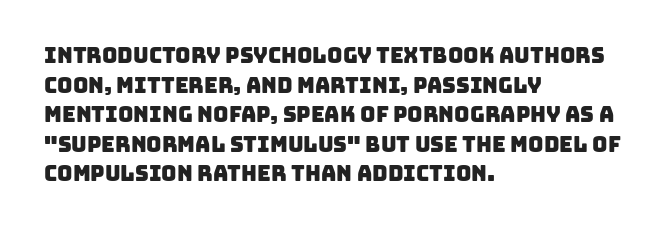
The image shows 21 px text type; set left-aligned, normal line spacing (1.41x), normal letter spacing, not underlined.
